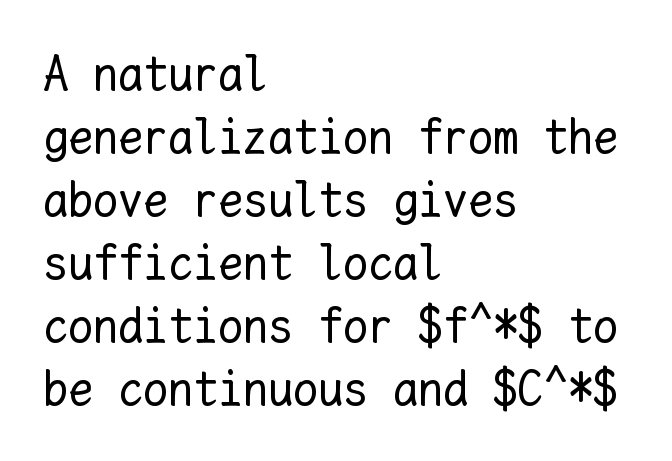
The image shows 50 px regular-weight type, upright, monospaced; set left-aligned, normal line spacing (1.26x), normal letter spacing, not underlined; low stroke contrast and a medium x-height.
